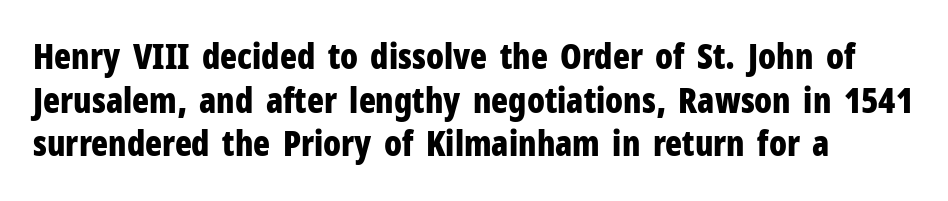
Q: Is the text bold? A: Yes.
Q: Is the text italic (slanted)? A: No, it is upright.
Q: Is the typeface a serif or a sans-serif typeface? A: Sans-serif.
Q: Is the text underlined? A: No.
Q: Is the spacing between letters normal or unusually wide? A: Normal.
Q: Is the spacing between lines tight, normal or loose? A: Normal.
Q: Width (condensed, normal, or wide)? A: Condensed.
Q: Stroke contrast? A: Low.
Q: x-height? A: Medium.
Q: Monospaced? A: No.
